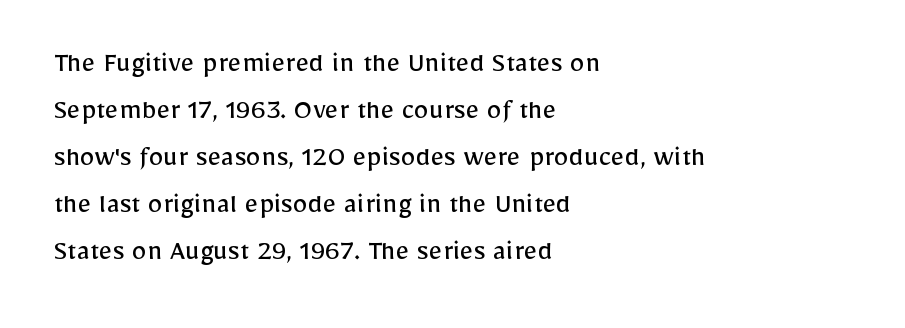
The image shows 30 px regular-weight sans-serif type, upright; set left-aligned, normal line spacing (1.57x), normal letter spacing, not underlined; low stroke contrast and a medium x-height.
